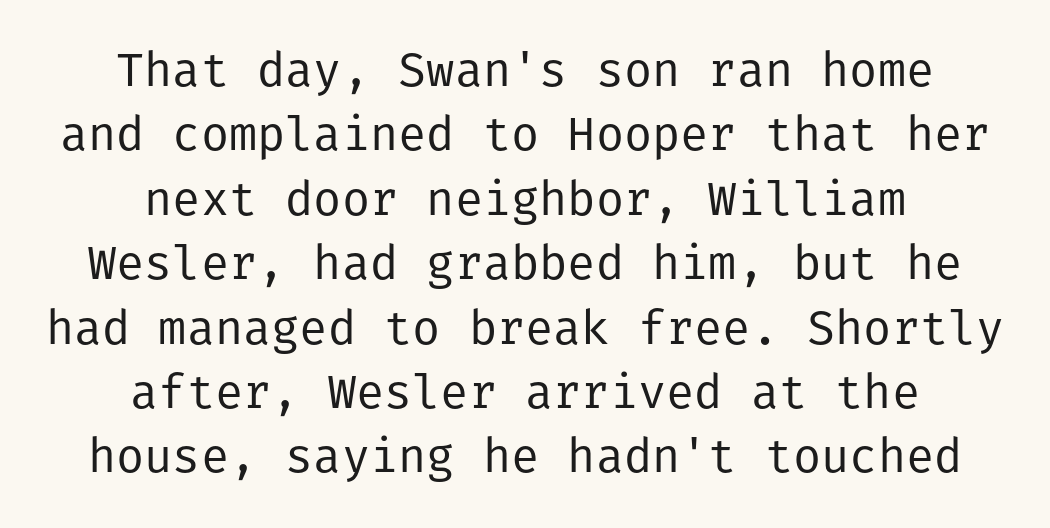
A quiet, ordinary-to-light weight characterises the typeface. Students, note that the glyphs here touch the page at normal intervals. Letters rest on an invisible, unmarked baseline. This is roman type, the default non-slanted kind.
